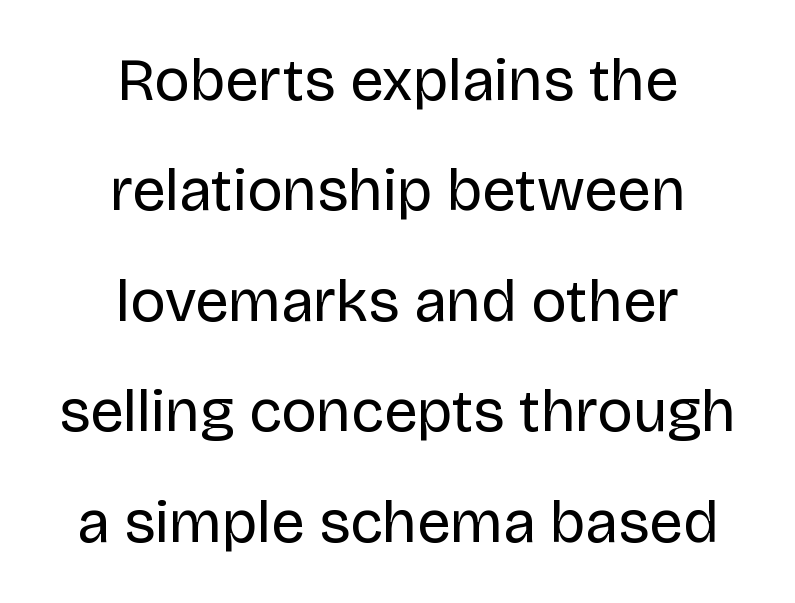
The letters look calm and open, with moderate or lighter stems. You can tell it's not italic because the verticals are truly vertical. The rendering positions every line midway between the sides. Beneath every word, the page is bare. Note the varied advance widths — an 'i' is clearly narrower than an 'm'. What kind of face is this? One without serifs — a sans.
